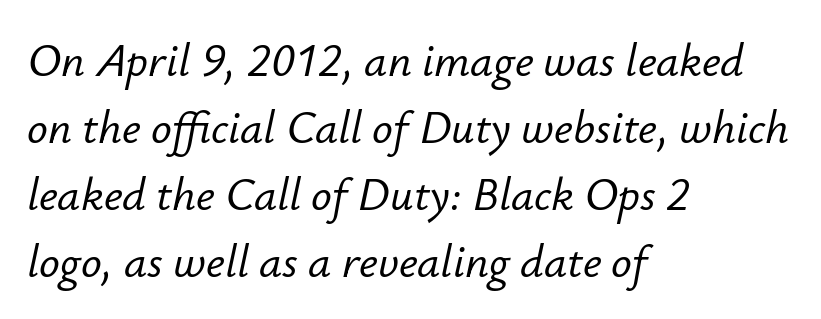
Q: Is the text italic (slanted)? A: Yes, it leans right by about 12 degrees.
Q: Is the text underlined? A: No.
Q: How is the paragraph aligned? A: Left-aligned.
Q: Is the spacing between letters normal or unusually wide? A: Normal.
Q: Is the spacing between lines tight, normal or loose? A: Normal.
Q: Width (condensed, normal, or wide)? A: Normal.
Q: Stroke contrast? A: Low.
Q: x-height? A: Small.
Q: Monospaced? A: No.
